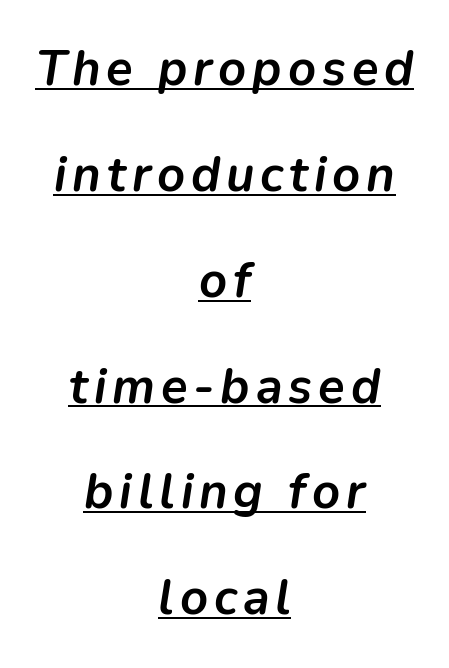
The image shows 49 px semibold type, italic (leaning right); set centered, loose line spacing (2.16x), underlined; low stroke contrast and a medium x-height.
